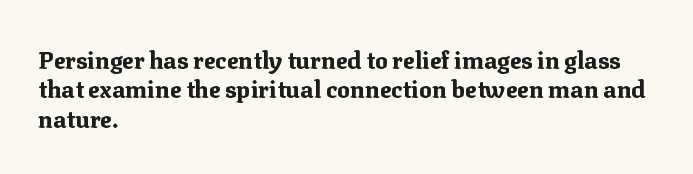
Check the space under the baseline: it is left empty. Words appear dense and cohesive because spacing is normal. Summary of weight: heavy, a full bold. Caption: multi-line text, flush left, ragged right.
